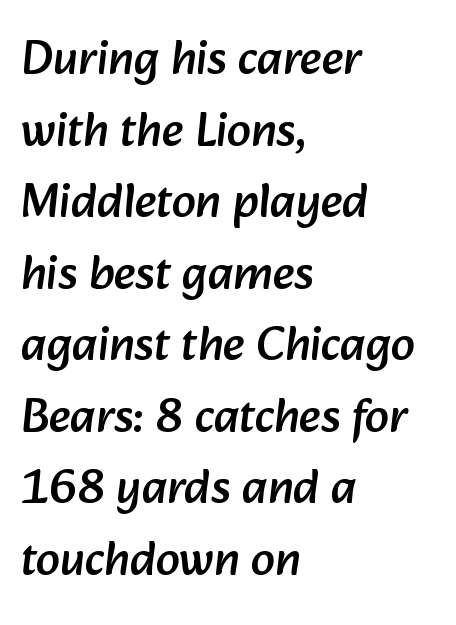
Q: Is the typeface a serif or a sans-serif typeface? A: Sans-serif.
Q: Is the text underlined? A: No.
Q: How is the paragraph aligned? A: Left-aligned.
Q: Is the spacing between letters normal or unusually wide? A: Normal.
Q: Is the spacing between lines tight, normal or loose? A: Normal.
Q: Width (condensed, normal, or wide)? A: Normal.
Q: Stroke contrast? A: Low.
Q: x-height? A: Medium.
Q: Monospaced? A: No.
